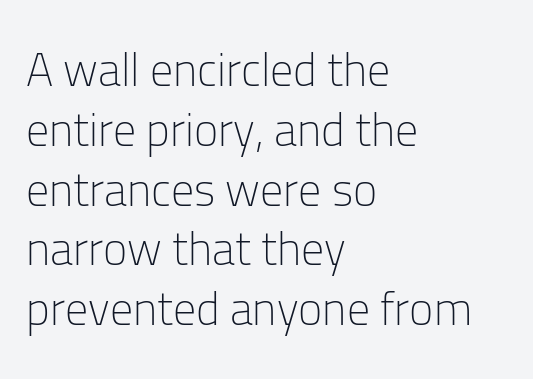
{"serif": "no", "italic": "no", "bold": "no", "weight": "light", "width": "normal", "stroke_contrast": "low", "x_height": "medium", "monospaced": "no", "underline": "no", "align": "left", "line_spacing": "normal", "line_spacing_ratio": 1.3, "letter_spacing": "normal", "letter_spacing_em": 0.0, "glyph_px": 46}
